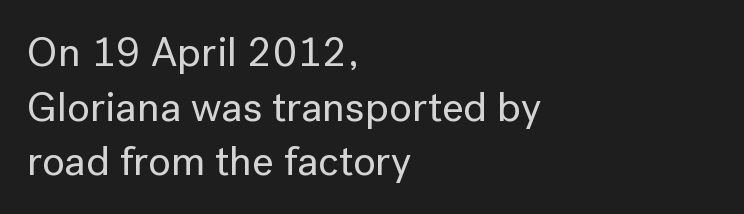
The image shows 42 px sans-serif type, upright; set left-aligned, normal line spacing (1.3x), normal letter spacing, not underlined; low stroke contrast and a medium x-height.
